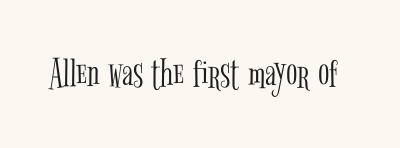
{"serif": "yes", "italic": "no", "bold": "no", "weight": "light", "width": "condensed", "stroke_contrast": "low", "x_height": "medium", "monospaced": "no", "underline": "no", "letter_spacing": "normal", "letter_spacing_em": 0.0, "glyph_px": 42}
